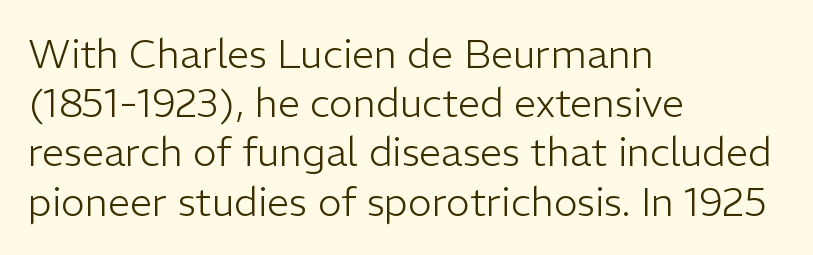
Inter-character spacing is left at the font's built-in metrics. Do the characters align in a grid? No, the font is proportional. The font's upright variant was chosen for this text. A bare baseline throughout the passage. Bold? No — there's no thickening of the strokes. The typeface chosen for these lines omits serifs.
